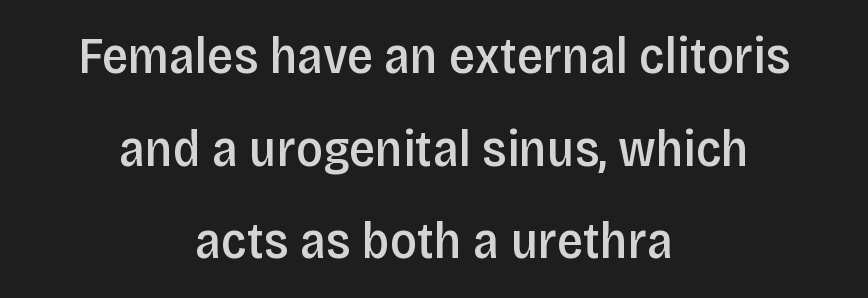
You can tell it's not italic because the verticals are truly vertical. As a designer I'd log this as weight 600, semibold. Unlike a traditional serif, this face leaves its strokes unadorned. Descender tails drop into unmarked territory.
